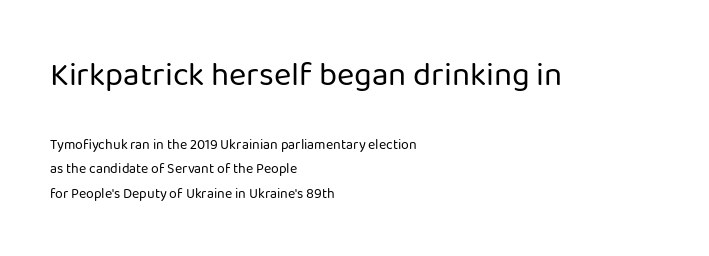
The image shows 33 px regular-weight sans-serif type, upright; set left-aligned, line spacing 1.74x, normal letter spacing, not underlined; the first (top) block is 2.36x larger; low stroke contrast and a medium x-height.
